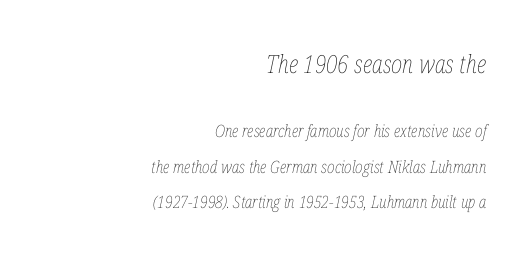
Bare-footed words on every line. Horizontal bands of white between lines are thick stripes. The font is comparable to plain body text, perhaps lighter. The passage shown leans; its letterforms are oblique. Between these two stacked blocks, the higher one wins on size. Nothing unusual about the tracking: characters are spaced as the font intends.
